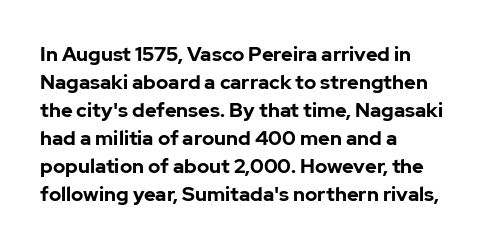
Its strokes are broad and dark, the hallmark of bold type. Plain, unruled lines of type. The paragraph shown leans on its left margin. Reading down the column, the eye jumps a familiar distance to each next line. Vertical strokes here are truly vertical.
